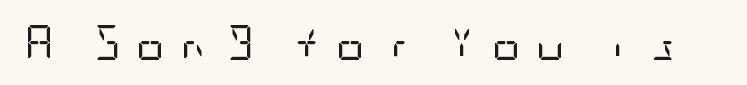
Q: Is the text bold? A: No.
Q: Is the text italic (slanted)? A: No, it is upright.
Q: Is the typeface a serif or a sans-serif typeface? A: Sans-serif.
Q: Is the text underlined? A: No.
Q: Is the spacing between letters normal or unusually wide? A: Unusually wide.
Q: Width (condensed, normal, or wide)? A: Condensed.
Q: Stroke contrast? A: Low.
Q: x-height? A: Large.
